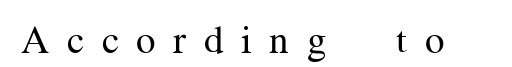
Q: Is the text bold? A: No.
Q: Is the text italic (slanted)? A: No, it is upright.
Q: Is the typeface a serif or a sans-serif typeface? A: Serif.
Q: Is the text underlined? A: No.
Q: Is the spacing between letters normal or unusually wide? A: Unusually wide.
Q: Width (condensed, normal, or wide)? A: Normal.
Q: Stroke contrast? A: Medium.
Q: x-height? A: Medium.
Q: Monospaced? A: No.
